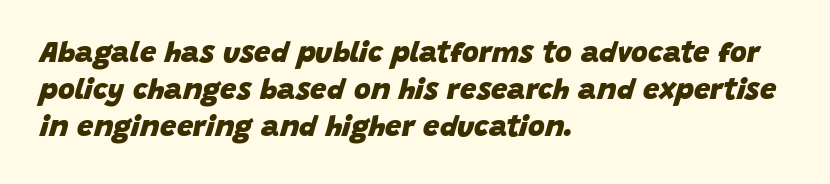
Q: Is the text bold? A: Yes.
Q: Is the text italic (slanted)? A: Yes, it leans right by about 15 degrees.
Q: Is the text underlined? A: No.
Q: How is the paragraph aligned? A: Left-aligned.
Q: Is the spacing between letters normal or unusually wide? A: Normal.
Q: Is the spacing between lines tight, normal or loose? A: Normal.
Q: Width (condensed, normal, or wide)? A: Normal.
Q: Stroke contrast? A: Low.
Q: x-height? A: Large.
Q: Monospaced? A: No.
